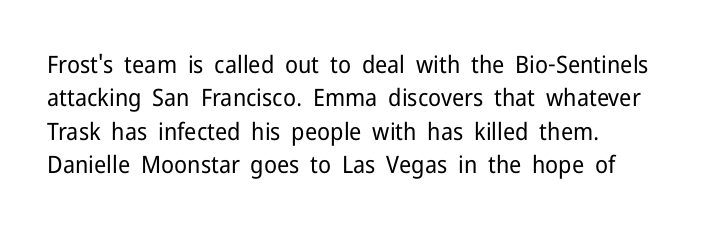
{"italic": "no", "bold": "no", "underline": "no", "align": "left", "line_spacing": "normal", "line_spacing_ratio": 1.39, "letter_spacing": "normal", "letter_spacing_em": 0.0, "glyph_px": 24}
